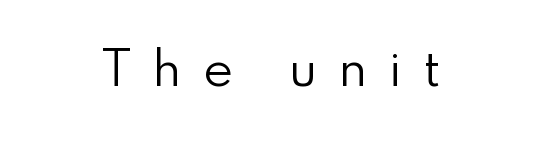
The image shows 46 px regular-weight sans-serif type, upright; set unusually wide letter spacing (+0.46 em), not underlined; low stroke contrast and a small x-height.
